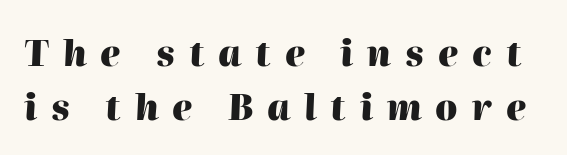
The rendering inserts visible extra space after every character. The axis of the letterforms is tilted away from vertical. No word sits above an underline. The vertical gap from one line to the next is medium. Here the designer chose a conventional face with non-uniform glyph widths.
